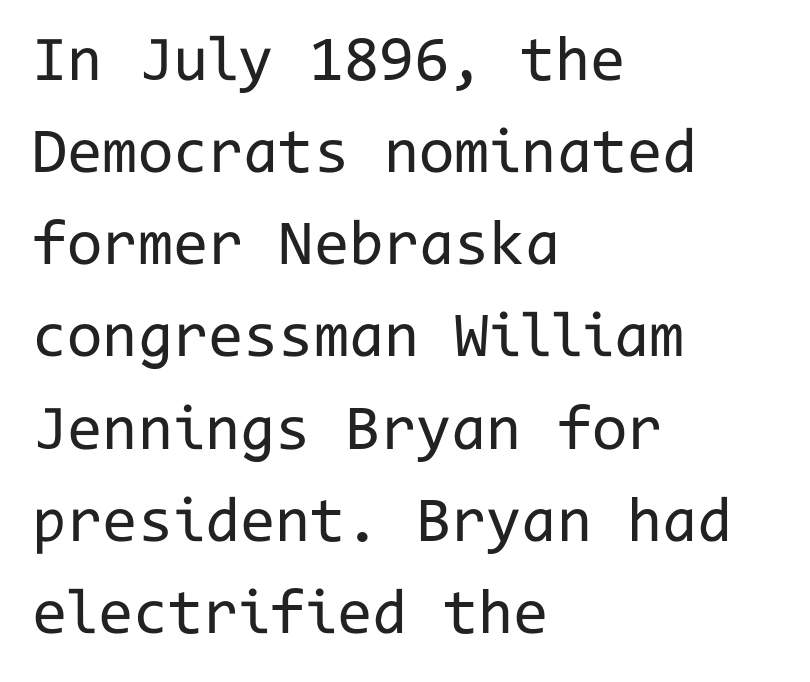
{"serif": "no", "italic": "no", "bold": "no", "weight": "regular", "width": "normal", "stroke_contrast": "low", "x_height": "medium", "monospaced": "yes", "underline": "no", "align": "left", "line_spacing": "normal", "line_spacing_ratio": 1.44, "letter_spacing": "normal", "letter_spacing_em": 0.0, "glyph_px": 64}
